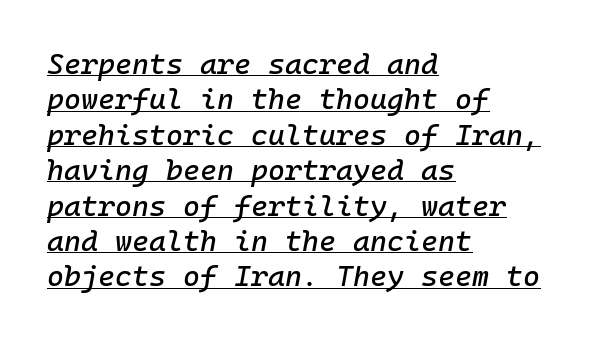
Slanted lettering throughout. The sample's only ornament is a line tracing under the words. The paragraph shown leans on its left margin. These lines are rendered in a fixed-pitch font.
